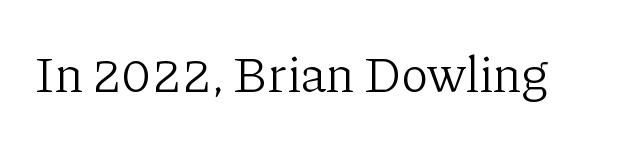
Q: Is the text bold? A: No.
Q: Is the text italic (slanted)? A: No, it is upright.
Q: Is the typeface a serif or a sans-serif typeface? A: Serif.
Q: Is the text underlined? A: No.
Q: Is the spacing between letters normal or unusually wide? A: Normal.
Q: Width (condensed, normal, or wide)? A: Normal.
Q: Stroke contrast? A: Low.
Q: x-height? A: Medium.
Q: Monospaced? A: No.
